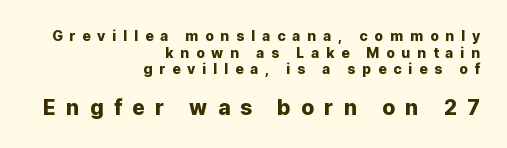
{"italic": "no", "underline": "no", "align": "right", "line_spacing_ratio": 1.19, "letter_spacing": "wide", "letter_spacing_em": 0.49, "larger_block": "second", "size_ratio": 1.5, "glyph_px": 21}
